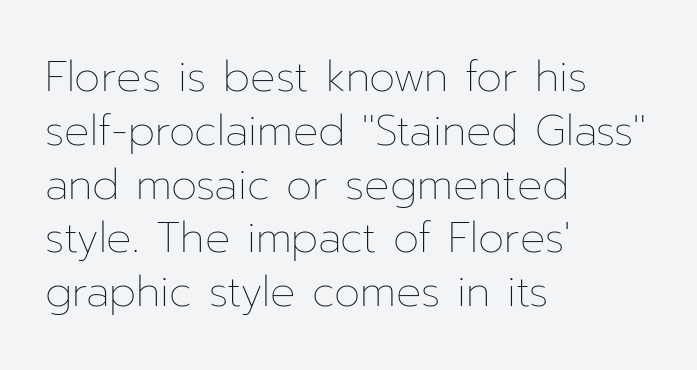
The image shows 42 px thin type, upright; set left-aligned, normal line spacing (1.28x), normal letter spacing, not underlined; low stroke contrast and a medium x-height.
